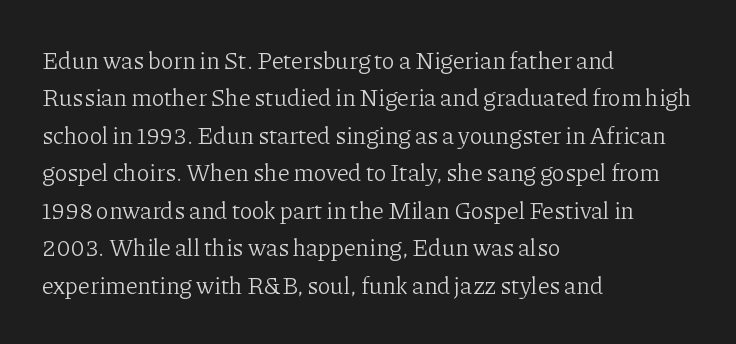
Q: Is the text bold? A: No.
Q: Is the text italic (slanted)? A: No, it is upright.
Q: Is the text underlined? A: No.
Q: How is the paragraph aligned? A: Left-aligned.
Q: Is the spacing between letters normal or unusually wide? A: Normal.
Q: Is the spacing between lines tight, normal or loose? A: Normal.
